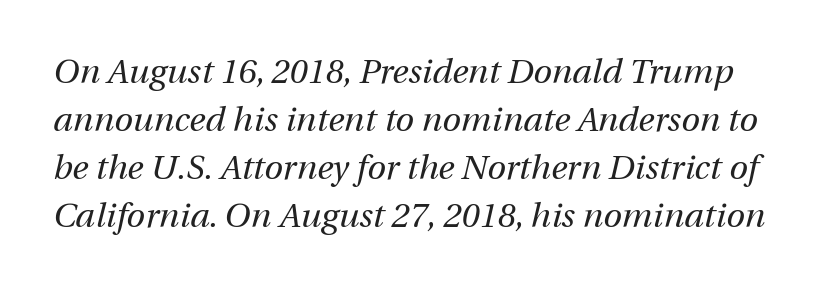
The passage shown is typed in a proportional face where columns would drift. Weight: not bold — regular or lighter. There's an unmistakable incline to the writing here. These lines keep a tight, regular rhythm from letter to letter. The foot of each line stays bare and open.
